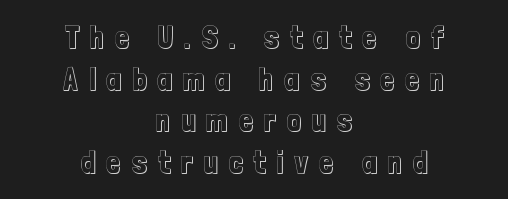
Is the block centered? Yes — each line is placed symmetrically about the middle. The gap between lines stays unmarked. Proportional: the letters do not fall into vertical columns. A typesetter would mark this as roman, not italic.
